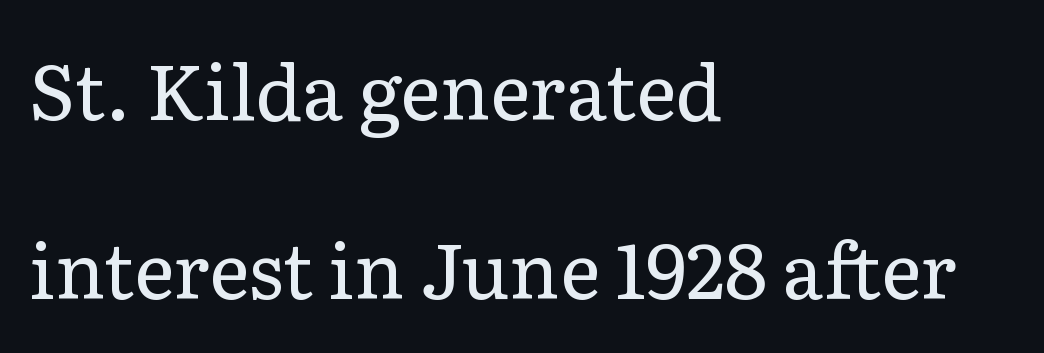
The image shows 77 px regular-weight serif type, upright; set left-aligned, loose line spacing (2.33x), normal letter spacing, not underlined; low stroke contrast and a medium x-height.
